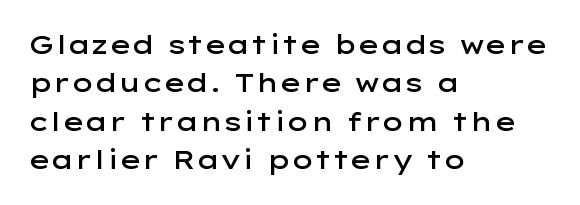
The lines are quadded left. Short note: letters normally spaced. Just letters on the line, the space beneath them empty. Look at the stroke-to-counter ratio: somewhat heavy, a semibold. Regular leading.
